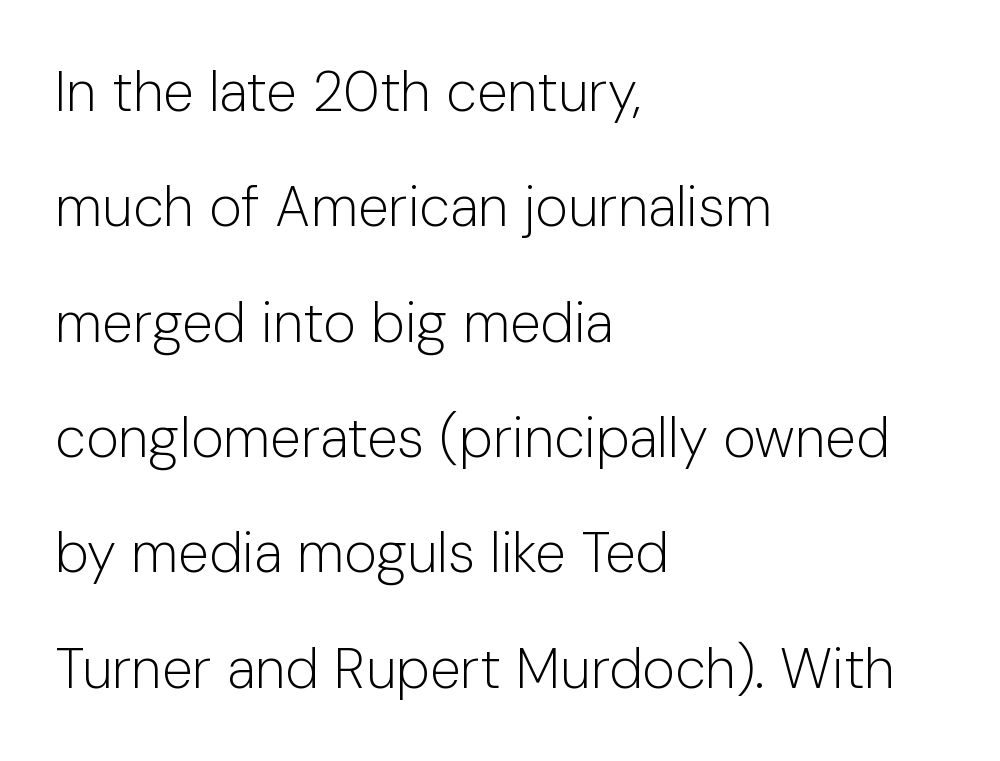
The image shows 56 px light sans-serif type, upright; set left-aligned, loose line spacing (2.06x), normal letter spacing, not underlined; low stroke contrast and a medium x-height.
